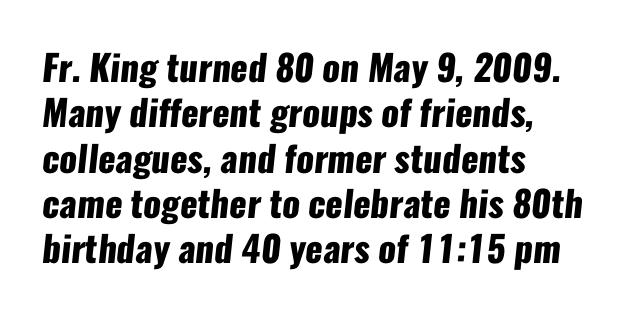
The image shows 36 px heavy, condensed sans-serif type; set left-aligned, normal line spacing (1.26x), normal letter spacing, not underlined; low stroke contrast and a medium x-height.
